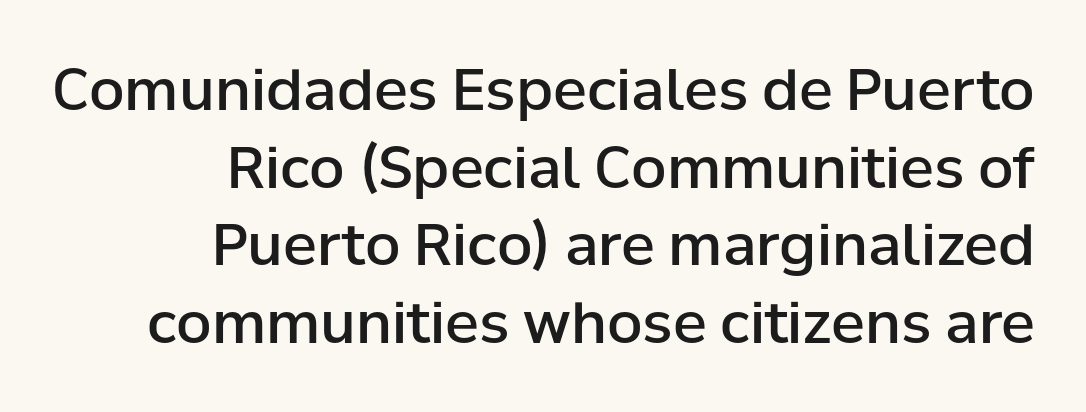
The glyphs have the mass of a demibold cut, below bold. Whoever set this chose a conventional vertical rhythm. Short note: letters normally spaced. Descenders are the only things crossing below the line. Varying glyph widths throughout — classic text-font behaviour. A typesetter would mark this as roman, not italic.
